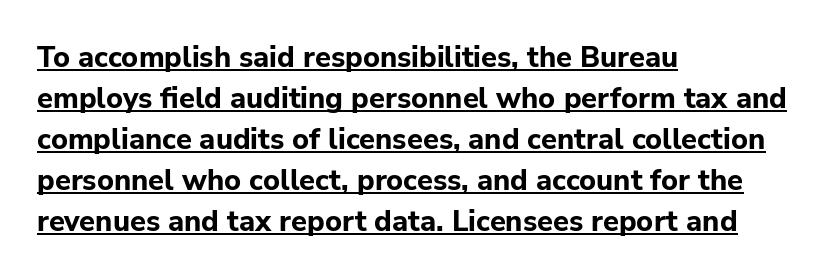
The image shows 29 px bold sans-serif type, upright; set left-aligned, normal line spacing (1.41x), normal letter spacing, underlined; low stroke contrast and a medium x-height.
